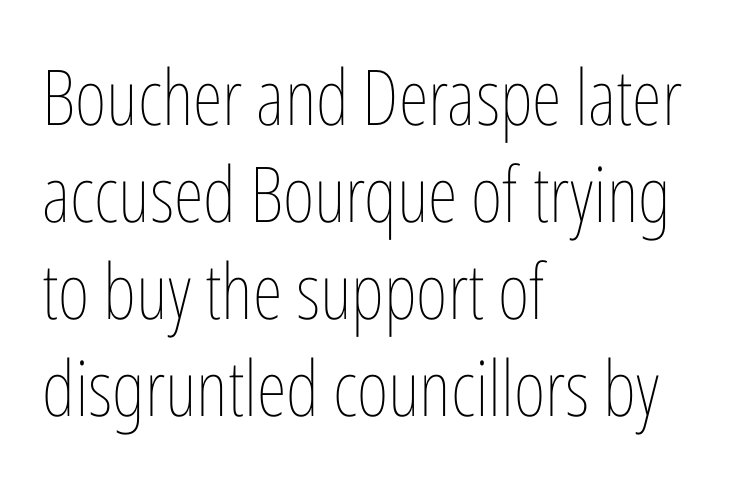
The image shows 77 px thin, condensed type, upright; set left-aligned, normal line spacing (1.26x), normal letter spacing, not underlined; low stroke contrast and a medium x-height.
